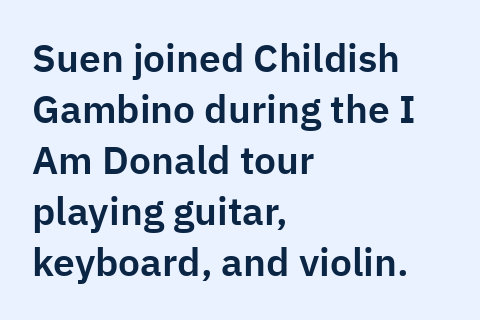
Look at the tracking — it's just the regular setting, nothing added. Line starts are locked; line ends wander. The passage shown is typeset with a sans-serif family. Words float on clear page, feet unadorned. Each letter keeps its own natural width here, so spacing adapts to shape.
